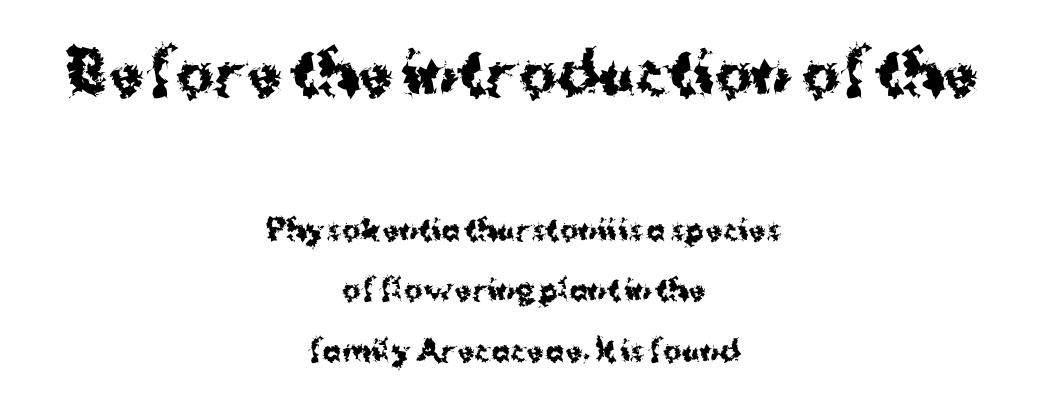
Q: Is the text bold? A: Yes.
Q: Is the text italic (slanted)? A: No, it is upright.
Q: Is the typeface a serif or a sans-serif typeface? A: Sans-serif.
Q: Is the text underlined? A: No.
Q: How is the paragraph aligned? A: Centered.
Q: Is the spacing between letters normal or unusually wide? A: Normal.
Q: Is the spacing between lines tight, normal or loose? A: Loose.
Q: Which block of text is set in a larger size, the first (top) or the second (bottom)? A: The first (top) one.
Q: Width (condensed, normal, or wide)? A: Normal.
Q: Stroke contrast? A: Medium.
Q: x-height? A: Medium.
Q: Monospaced? A: No.
